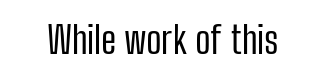
The image shows 38 px regular-weight, condensed sans-serif type, upright; set normal letter spacing, not underlined; low stroke contrast and a medium x-height.
